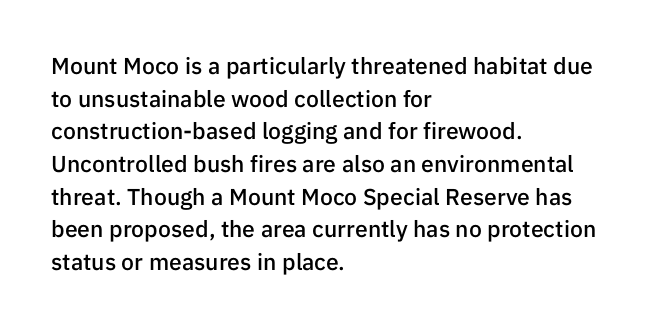
{"italic": "no", "bold": "semi", "underline": "no", "align": "left", "line_spacing": "normal", "line_spacing_ratio": 1.42, "letter_spacing": "normal", "letter_spacing_em": 0.0, "glyph_px": 23}
